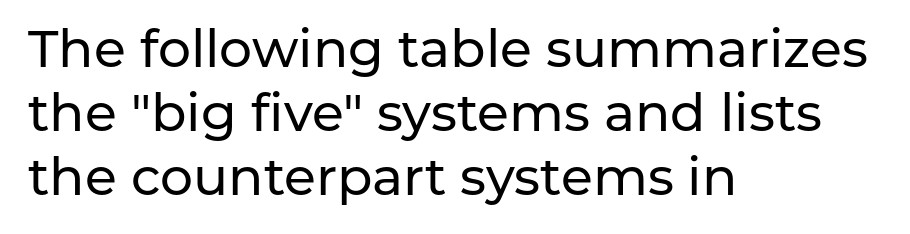
Q: Is the text italic (slanted)? A: No, it is upright.
Q: Is the typeface a serif or a sans-serif typeface? A: Sans-serif.
Q: Is the text underlined? A: No.
Q: How is the paragraph aligned? A: Left-aligned.
Q: Is the spacing between letters normal or unusually wide? A: Normal.
Q: Width (condensed, normal, or wide)? A: Normal.
Q: Stroke contrast? A: Low.
Q: x-height? A: Medium.
Q: Monospaced? A: No.
